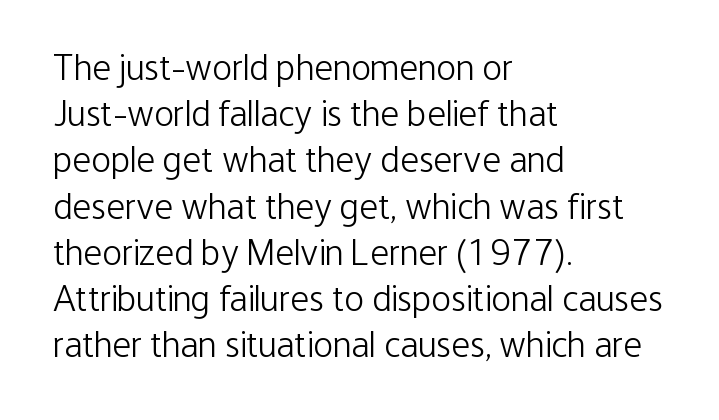
Q: Is the text bold? A: No.
Q: Is the text italic (slanted)? A: No, it is upright.
Q: Is the typeface a serif or a sans-serif typeface? A: Sans-serif.
Q: Is the text underlined? A: No.
Q: How is the paragraph aligned? A: Left-aligned.
Q: Is the spacing between letters normal or unusually wide? A: Normal.
Q: Is the spacing between lines tight, normal or loose? A: Normal.
Q: Width (condensed, normal, or wide)? A: Condensed.
Q: Stroke contrast? A: Low.
Q: x-height? A: Medium.
Q: Monospaced? A: No.
